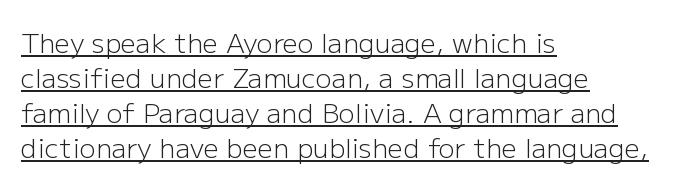
Q: Is the text bold? A: No.
Q: Is the text italic (slanted)? A: No, it is upright.
Q: Is the text underlined? A: Yes.
Q: How is the paragraph aligned? A: Left-aligned.
Q: Is the spacing between letters normal or unusually wide? A: Normal.
Q: Is the spacing between lines tight, normal or loose? A: Normal.
